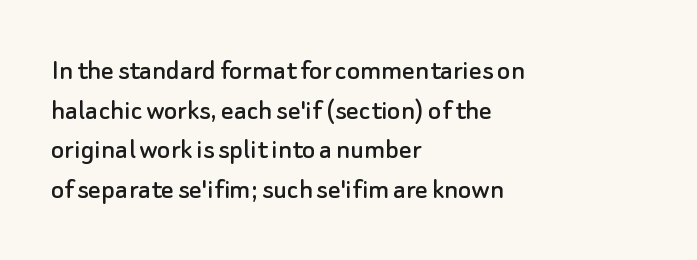
{"serif": "no", "italic": "no", "width": "normal", "stroke_contrast": "low", "x_height": "small", "monospaced": "no", "underline": "no", "align": "left", "line_spacing": "normal", "line_spacing_ratio": 1.28, "letter_spacing": "normal", "letter_spacing_em": 0.0, "glyph_px": 31}
